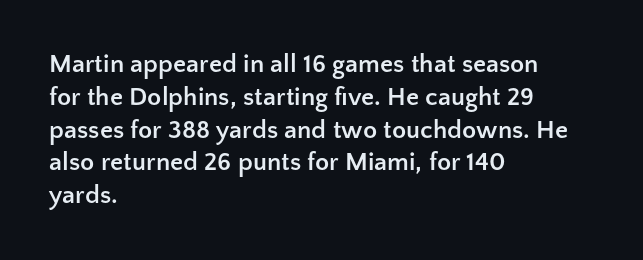
Reading down the column, the eye jumps a familiar distance to each next line. The passage shown is not underscored anywhere. Its strokes are broad and dark, the hallmark of bold type. Quick note: not italic, upright. Observe the ordinary spacing: letters are neighbours, not strangers. Line beginnings align vertically; line endings do not.
